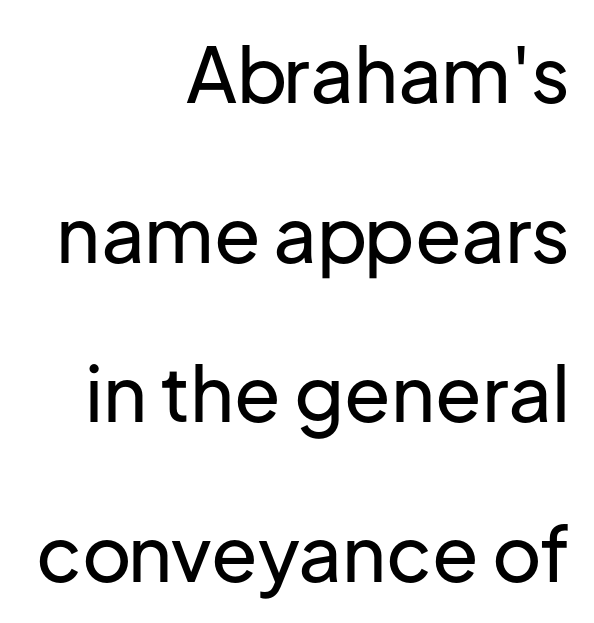
Q: Is the text italic (slanted)? A: No, it is upright.
Q: Is the typeface a serif or a sans-serif typeface? A: Sans-serif.
Q: Is the text underlined? A: No.
Q: How is the paragraph aligned? A: Right-aligned.
Q: Is the spacing between letters normal or unusually wide? A: Normal.
Q: Is the spacing between lines tight, normal or loose? A: Loose.
Q: Width (condensed, normal, or wide)? A: Normal.
Q: Stroke contrast? A: Low.
Q: x-height? A: Medium.
Q: Monospaced? A: No.
